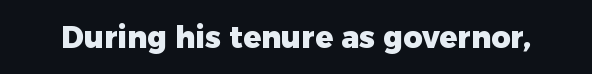
{"serif": "no", "italic": "no", "bold": "yes", "weight": "heavy", "width": "normal", "stroke_contrast": "low", "x_height": "medium", "monospaced": "no", "underline": "no", "letter_spacing": "normal", "letter_spacing_em": 0.0, "glyph_px": 30}
